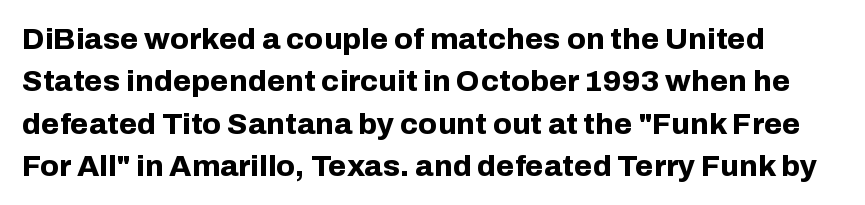
Q: Is the text bold? A: Yes.
Q: Is the text italic (slanted)? A: No, it is upright.
Q: Is the typeface a serif or a sans-serif typeface? A: Sans-serif.
Q: Is the text underlined? A: No.
Q: Is the spacing between letters normal or unusually wide? A: Normal.
Q: Is the spacing between lines tight, normal or loose? A: Normal.
Q: Width (condensed, normal, or wide)? A: Normal.
Q: Stroke contrast? A: Low.
Q: x-height? A: Medium.
Q: Monospaced? A: No.
